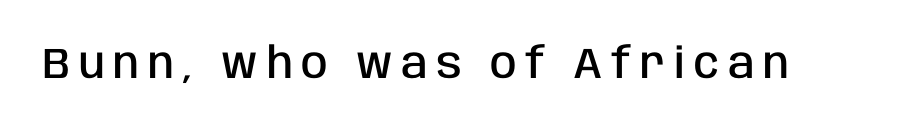
{"serif": "no", "italic": "no", "bold": "semi", "weight": "semibold", "width": "condensed", "stroke_contrast": "low", "x_height": "large", "monospaced": "no", "underline": "no", "letter_spacing": "wide", "letter_spacing_em": 0.2, "glyph_px": 43}
